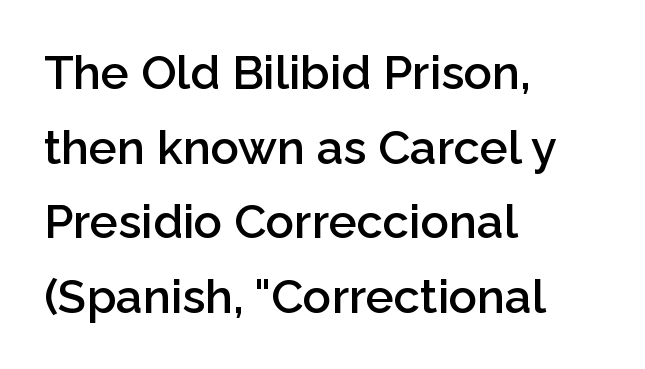
If you drew a ruler down the left edge, every line would touch it. A semibold gives these letters moderate extra thickness, short of bold. The foot of each line stays bare and open. Every stem runs plumb, perpendicular to the baseline. The rendering uses natural spacing where letterforms have individual widths. The passage shown stacks its lines at a standard gap.
